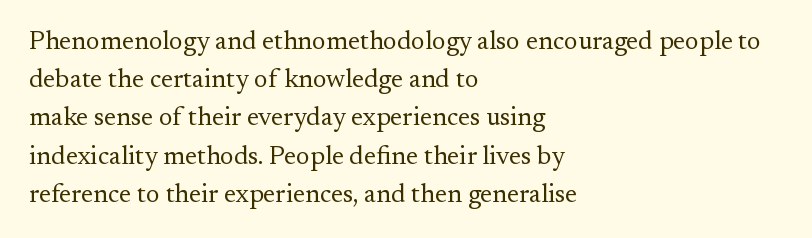
Q: Is the text bold? A: No.
Q: Is the text italic (slanted)? A: No, it is upright.
Q: Is the text underlined? A: No.
Q: How is the paragraph aligned? A: Left-aligned.
Q: Is the spacing between letters normal or unusually wide? A: Normal.
Q: Is the spacing between lines tight, normal or loose? A: Normal.
